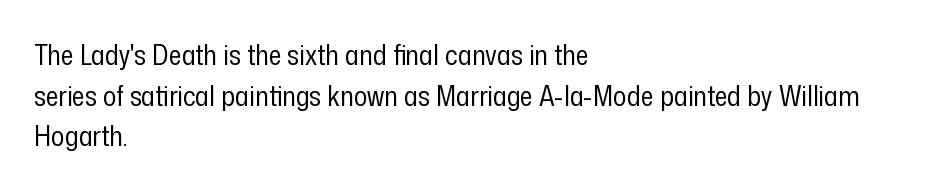
{"serif": "no", "italic": "no", "bold": "no", "weight": "regular", "width": "condensed", "stroke_contrast": "low", "x_height": "medium", "monospaced": "no", "underline": "no", "align": "left", "line_spacing": "normal", "line_spacing_ratio": 1.45, "letter_spacing": "normal", "letter_spacing_em": 0.0, "glyph_px": 28}
